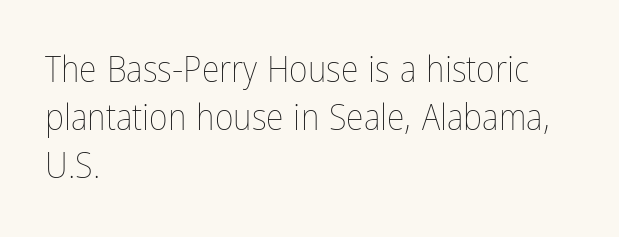
The weight tops out at a normal text grade. Notice how the passage keeps a crisp vertical edge on the left only. A typesetter would call this proportional, since set widths differ per character. The string is rendered with underlining switched off. The lettering stays uniformly vertical, giving the passage a roman look. The line-height multiplier appears to be the usual default.
